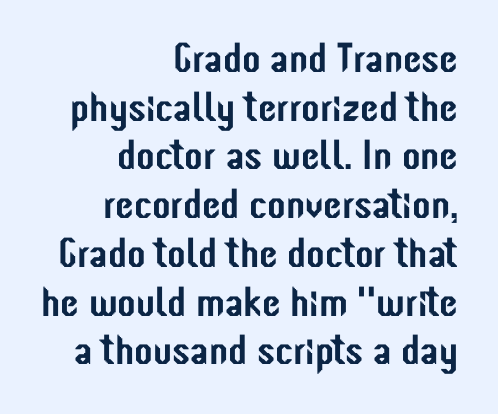
The image shows 42 px condensed sans-serif type, upright; set right-aligned, line spacing 1.16x, normal letter spacing, not underlined; low stroke contrast and a medium x-height.
